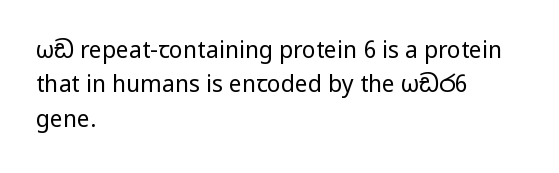
The image shows 23 px text type, upright; set left-aligned, normal line spacing (1.5x), normal letter spacing, not underlined.
